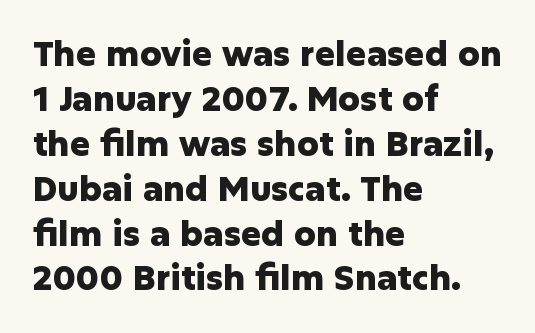
The image shows 34 px heavy sans-serif type, upright; set left-aligned, normal line spacing (1.32x), normal letter spacing, not underlined; low stroke contrast and a medium x-height.
